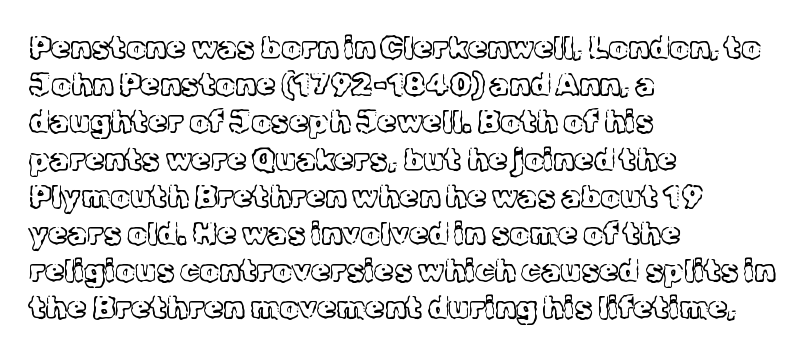
{"serif": "yes", "italic": "no", "bold": "no", "weight": "light", "width": "normal", "x_height": "medium", "monospaced": "no", "underline": "no", "align": "left", "line_spacing_ratio": 1.2, "letter_spacing": "normal", "letter_spacing_em": 0.0, "glyph_px": 31}
